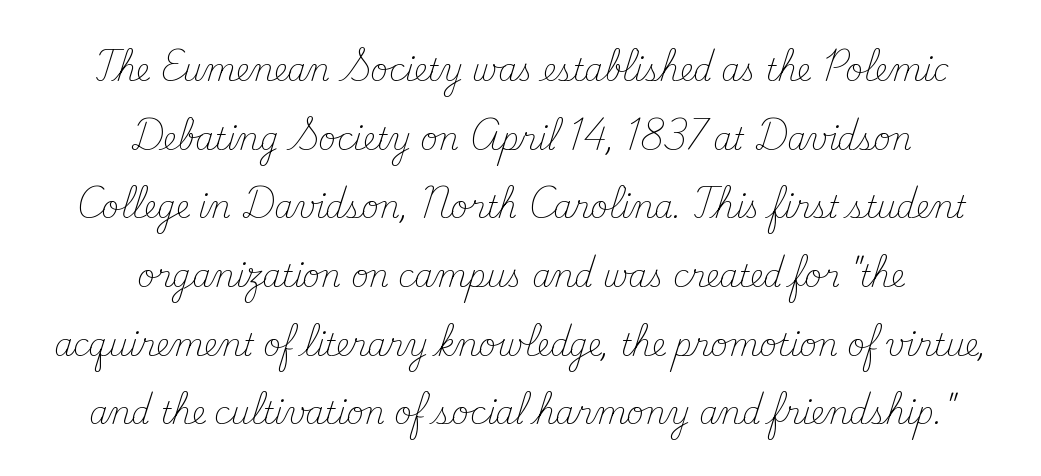
Q: Is the text bold? A: No.
Q: Is the text italic (slanted)? A: Yes.
Q: Is the typeface a serif or a sans-serif typeface? A: Serif.
Q: Is the text underlined? A: No.
Q: How is the paragraph aligned? A: Centered.
Q: Is the spacing between letters normal or unusually wide? A: Normal.
Q: Is the spacing between lines tight, normal or loose? A: Loose.
Q: Width (condensed, normal, or wide)? A: Normal.
Q: Stroke contrast? A: Medium.
Q: x-height? A: Small.
Q: Monospaced? A: No.
